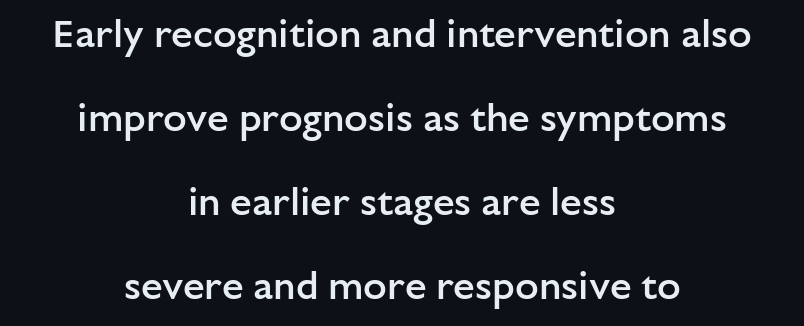
{"serif": "no", "italic": "no", "bold": "semi", "weight": "semibold", "width": "normal", "stroke_contrast": "low", "x_height": "medium", "monospaced": "no", "underline": "no", "align": "center", "line_spacing": "loose", "line_spacing_ratio": 2.15, "letter_spacing": "normal", "letter_spacing_em": 0.0, "glyph_px": 39}
